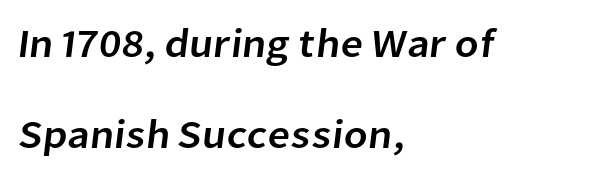
{"serif": "no", "width": "normal", "stroke_contrast": "low", "x_height": "medium", "monospaced": "no", "underline": "no", "align": "left", "line_spacing": "loose", "line_spacing_ratio": 2.28, "letter_spacing": "normal", "letter_spacing_em": 0.0, "glyph_px": 40}
